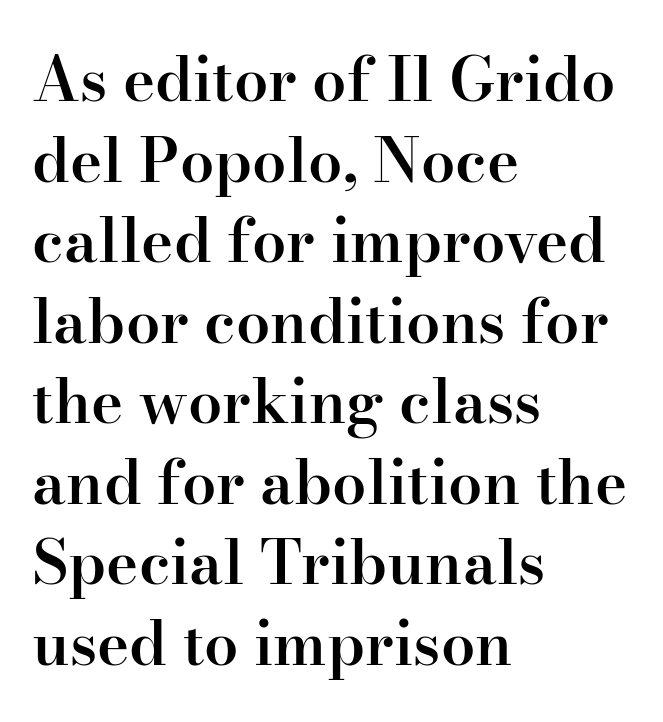
Q: Is the text bold? A: Semi-bold.
Q: Is the text italic (slanted)? A: No, it is upright.
Q: Is the typeface a serif or a sans-serif typeface? A: Serif.
Q: Is the text underlined? A: No.
Q: How is the paragraph aligned? A: Left-aligned.
Q: Is the spacing between letters normal or unusually wide? A: Normal.
Q: Is the spacing between lines tight, normal or loose? A: Normal.
Q: Width (condensed, normal, or wide)? A: Normal.
Q: Stroke contrast? A: High.
Q: x-height? A: Small.
Q: Monospaced? A: No.
